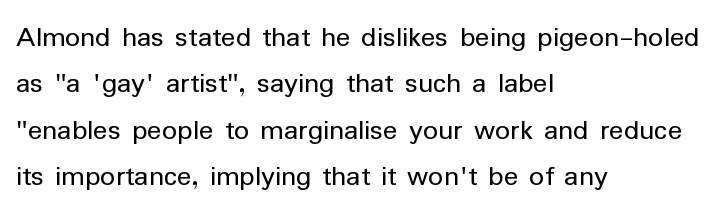
{"serif": "no", "italic": "no", "bold": "no", "weight": "regular", "width": "normal", "stroke_contrast": "low", "x_height": "medium", "monospaced": "no", "underline": "no", "align": "left", "line_spacing": "normal", "line_spacing_ratio": 1.55, "letter_spacing": "normal", "letter_spacing_em": 0.0, "glyph_px": 30}
